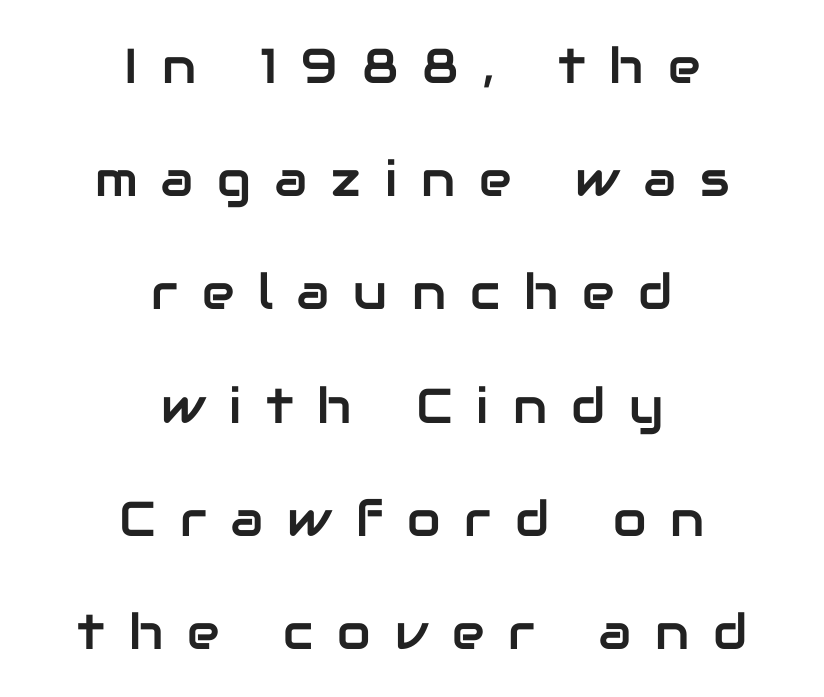
Q: Is the text italic (slanted)? A: No, it is upright.
Q: Is the typeface a serif or a sans-serif typeface? A: Sans-serif.
Q: Is the text underlined? A: No.
Q: How is the paragraph aligned? A: Centered.
Q: Is the spacing between letters normal or unusually wide? A: Unusually wide.
Q: Is the spacing between lines tight, normal or loose? A: Loose.
Q: Width (condensed, normal, or wide)? A: Normal.
Q: Stroke contrast? A: Low.
Q: x-height? A: Medium.
Q: Monospaced? A: No.
